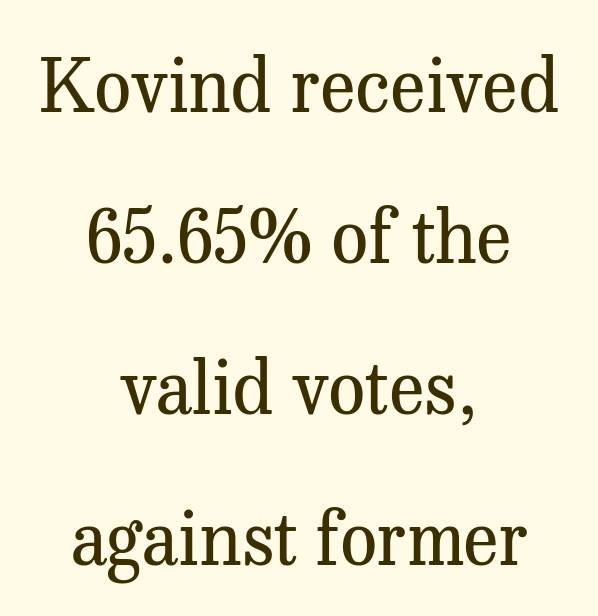
Q: Is the text bold? A: No.
Q: Is the text italic (slanted)? A: No, it is upright.
Q: Is the typeface a serif or a sans-serif typeface? A: Serif.
Q: Is the text underlined? A: No.
Q: How is the paragraph aligned? A: Centered.
Q: Is the spacing between letters normal or unusually wide? A: Normal.
Q: Is the spacing between lines tight, normal or loose? A: Loose.
Q: Width (condensed, normal, or wide)? A: Normal.
Q: Stroke contrast? A: Medium.
Q: x-height? A: Medium.
Q: Monospaced? A: No.
